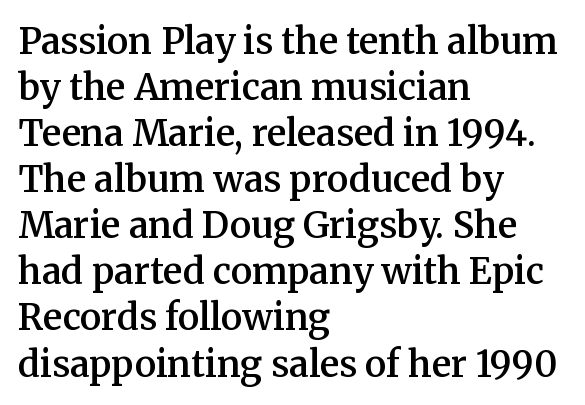
{"serif": "yes", "italic": "no", "bold": "semi", "weight": "semibold", "width": "normal", "stroke_contrast": "medium", "x_height": "medium", "monospaced": "no", "underline": "no", "align": "left", "line_spacing": "normal", "line_spacing_ratio": 1.28, "letter_spacing": "normal", "letter_spacing_em": 0.0, "glyph_px": 36}
